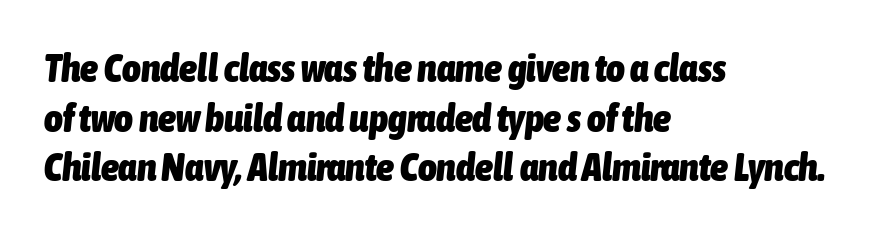
The image shows 40 px heavy, condensed type, italic (leaning right); set left-aligned, line spacing 1.24x, normal letter spacing, not underlined; low stroke contrast and a medium x-height.
